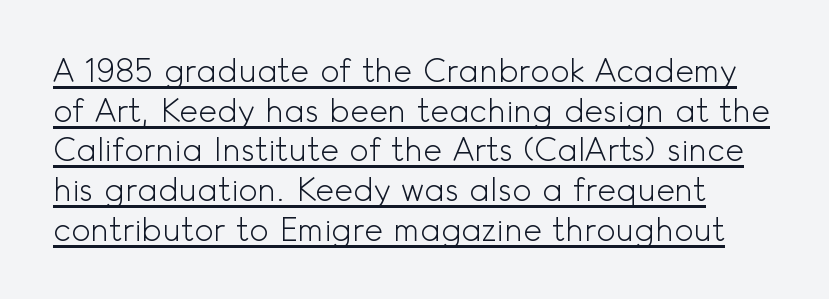
{"serif": "no", "italic": "no", "bold": "no", "weight": "light", "width": "normal", "x_height": "small", "monospaced": "no", "underline": "yes", "line_spacing_ratio": 1.24, "letter_spacing": "normal", "letter_spacing_em": 0.0, "glyph_px": 32}
